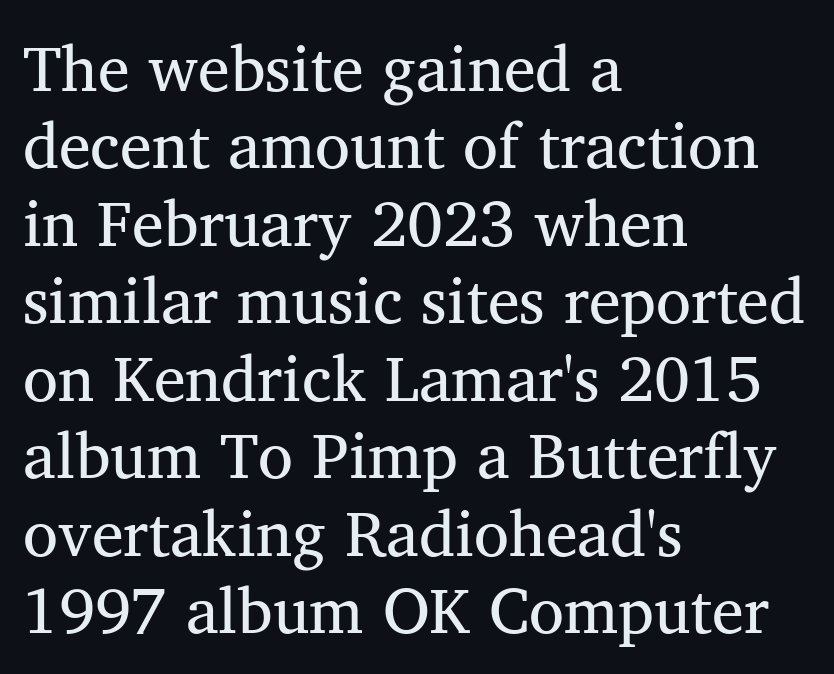
Q: Is the typeface a serif or a sans-serif typeface? A: Serif.
Q: Is the text underlined? A: No.
Q: How is the paragraph aligned? A: Left-aligned.
Q: Is the spacing between letters normal or unusually wide? A: Normal.
Q: Width (condensed, normal, or wide)? A: Normal.
Q: Stroke contrast? A: Medium.
Q: x-height? A: Medium.
Q: Monospaced? A: No.
